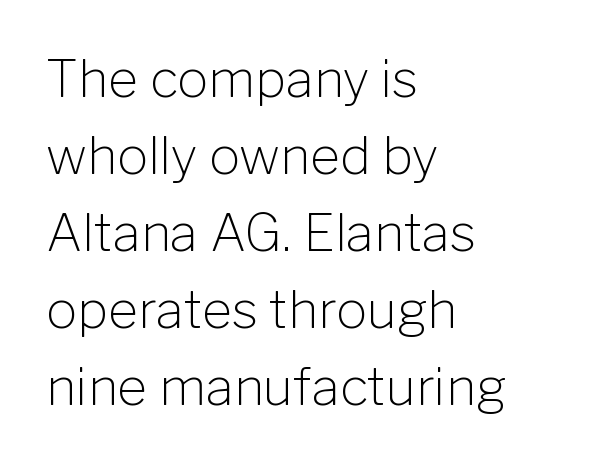
The image shows 52 px light sans-serif type, upright; set left-aligned, normal line spacing (1.48x), normal letter spacing, not underlined; low stroke contrast and a medium x-height.
